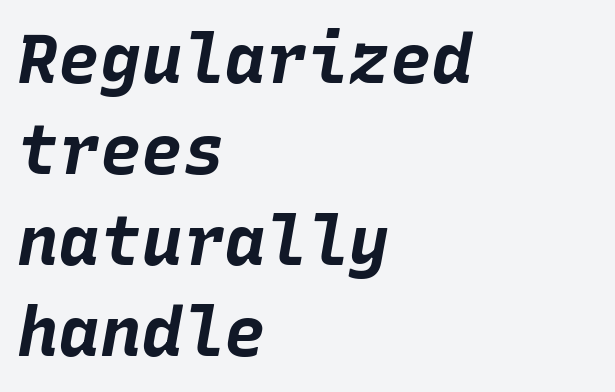
You could call the tracking neutral — neither tight nor loose. Glance below the letters and you will spot only blank space. Would a proofreader flag this as italicized? Yes. Fixed-width glyphs throughout — classic coding-font behaviour. A normal amount of white space separates one row of letters from the next.
